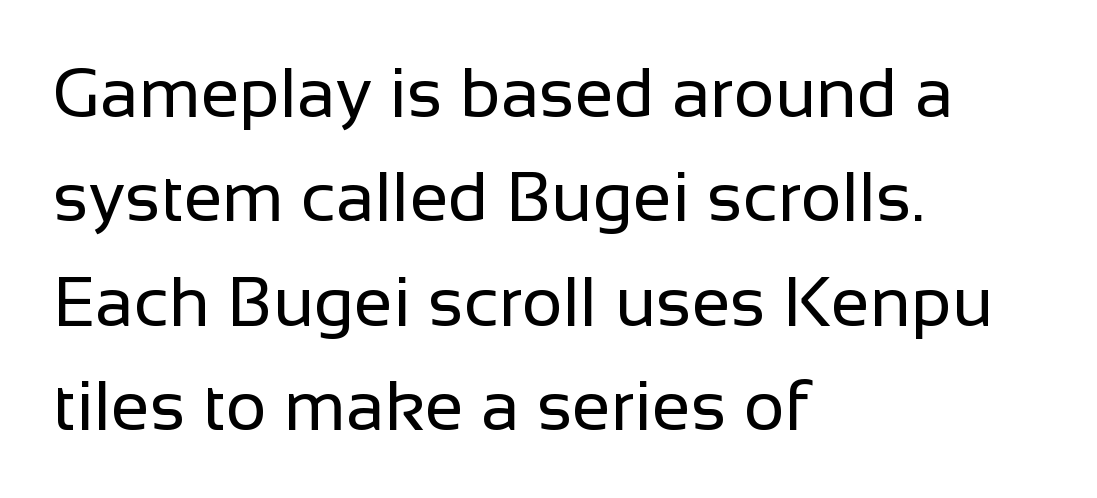
Q: Is the text bold? A: No.
Q: Is the text italic (slanted)? A: No, it is upright.
Q: Is the typeface a serif or a sans-serif typeface? A: Sans-serif.
Q: Is the text underlined? A: No.
Q: How is the paragraph aligned? A: Left-aligned.
Q: Is the spacing between letters normal or unusually wide? A: Normal.
Q: Is the spacing between lines tight, normal or loose? A: Normal.
Q: Width (condensed, normal, or wide)? A: Normal.
Q: Stroke contrast? A: Low.
Q: x-height? A: Medium.
Q: Monospaced? A: No.
